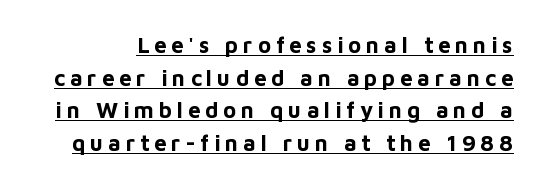
The image shows 22 px bold type, upright; set normal line spacing (1.48x), unusually wide letter spacing (+0.22 em), underlined.
